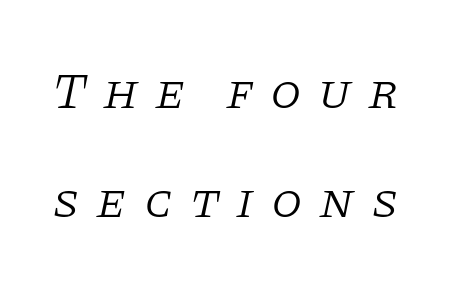
{"serif": "yes", "italic": "yes", "lean": "right", "slant_degrees": 11, "bold": "no", "weight": "light", "width": "normal", "stroke_contrast": "low", "x_height": "large", "monospaced": "no", "underline": "no", "line_spacing": "loose", "line_spacing_ratio": 2.18, "letter_spacing": "wide", "letter_spacing_em": 0.33, "glyph_px": 50}
